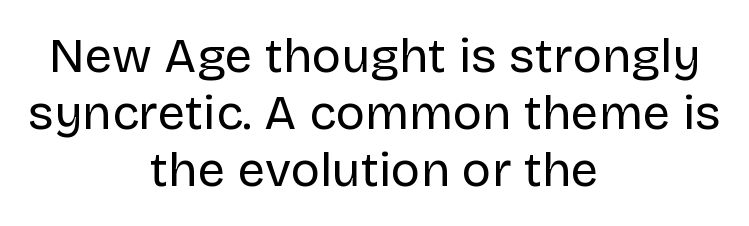
{"serif": "no", "italic": "no", "bold": "no", "weight": "regular", "width": "normal", "stroke_contrast": "low", "x_height": "large", "monospaced": "no", "underline": "no", "align": "center", "line_spacing_ratio": 1.16, "letter_spacing": "normal", "letter_spacing_em": 0.0, "glyph_px": 49}
